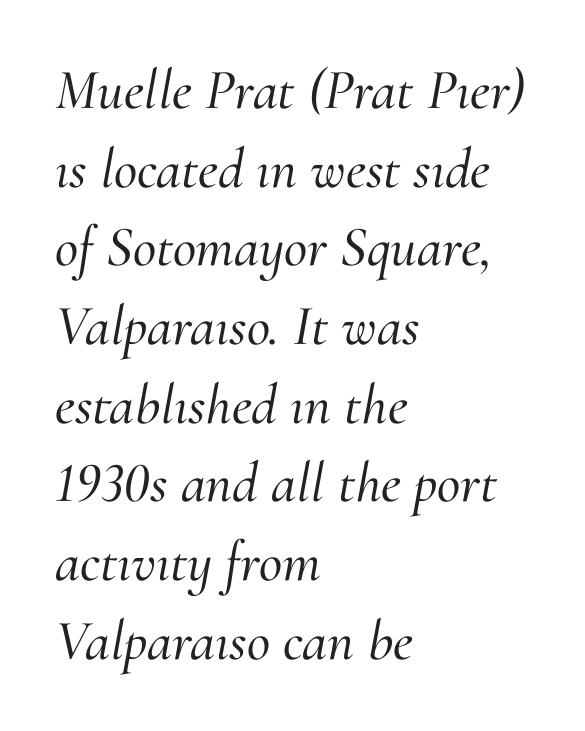
The image shows 57 px serif type, italic (leaning right); set left-aligned, normal line spacing (1.38x), normal letter spacing, not underlined; medium stroke contrast and a small x-height.
